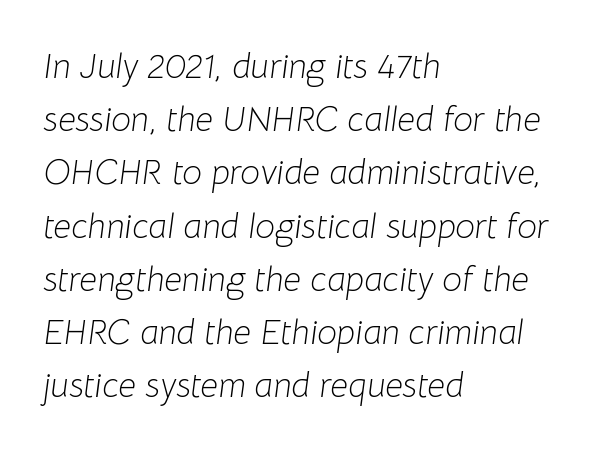
Each letter keeps its own natural width here, so spacing adapts to shape. These lines were composed using italics. Interline gaps are of average width in this sample. A light-to-regular cut is what we see here. Caption: standard tracking, unaltered. Line beginnings align vertically; line endings do not.
